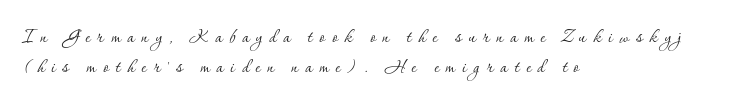
Q: Is the text bold? A: No.
Q: Is the text italic (slanted)? A: Yes.
Q: Is the text underlined? A: No.
Q: How is the paragraph aligned? A: Left-aligned.
Q: Is the spacing between letters normal or unusually wide? A: Unusually wide.
Q: Is the spacing between lines tight, normal or loose? A: Normal.
